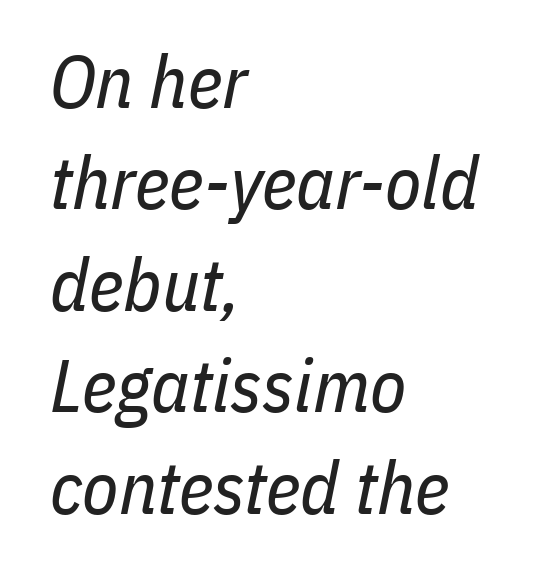
The typography opts for an oblique posture over an upright one. Letters rest on an invisible, unmarked baseline. Standard letterfit; no display-style spreading of the glyphs. Stems here are at most as thick as an everyday book face. Spacing verdict: proportional, widths tailored to each character. This rendering uses left alignment, leaving the right contour irregular.
